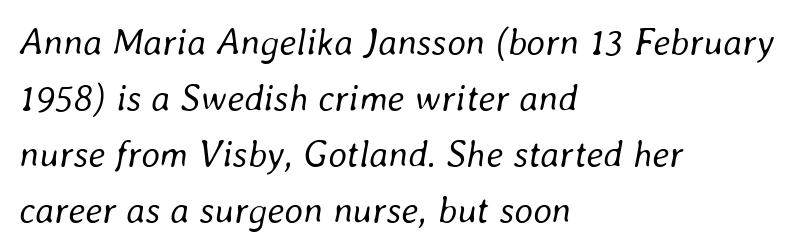
Q: Is the text bold? A: No.
Q: Is the text italic (slanted)? A: Yes, it leans right by about 8 degrees.
Q: Is the text underlined? A: No.
Q: How is the paragraph aligned? A: Left-aligned.
Q: Is the spacing between letters normal or unusually wide? A: Normal.
Q: Is the spacing between lines tight, normal or loose? A: Normal.
Q: Width (condensed, normal, or wide)? A: Normal.
Q: Stroke contrast? A: Low.
Q: x-height? A: Medium.
Q: Monospaced? A: No.
